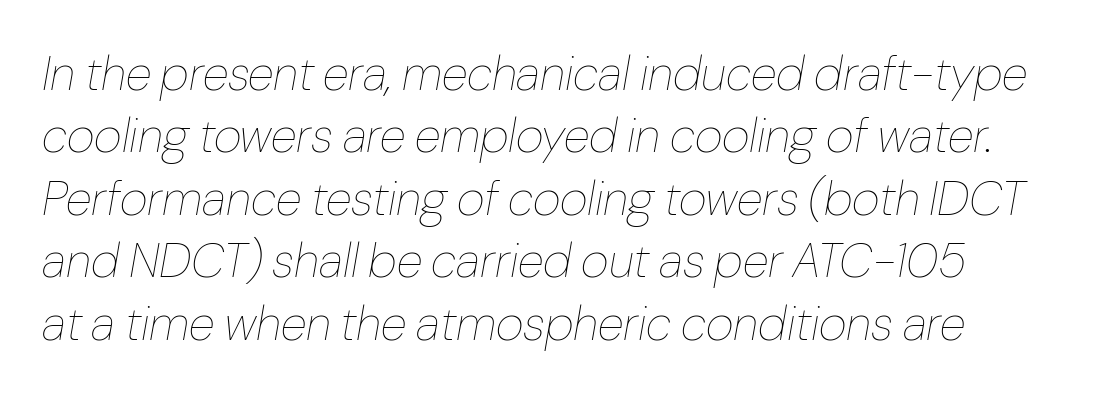
The image shows 48 px thin type, italic (leaning right); set normal line spacing (1.3x), normal letter spacing, not underlined; low stroke contrast and a medium x-height.
